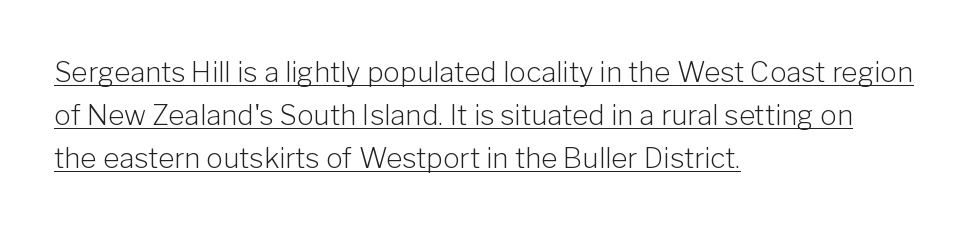
Q: Is the text bold? A: No.
Q: Is the text italic (slanted)? A: No, it is upright.
Q: Is the typeface a serif or a sans-serif typeface? A: Sans-serif.
Q: Is the text underlined? A: Yes.
Q: How is the paragraph aligned? A: Left-aligned.
Q: Is the spacing between letters normal or unusually wide? A: Normal.
Q: Is the spacing between lines tight, normal or loose? A: Normal.
Q: Width (condensed, normal, or wide)? A: Normal.
Q: Stroke contrast? A: Low.
Q: x-height? A: Medium.
Q: Monospaced? A: No.
